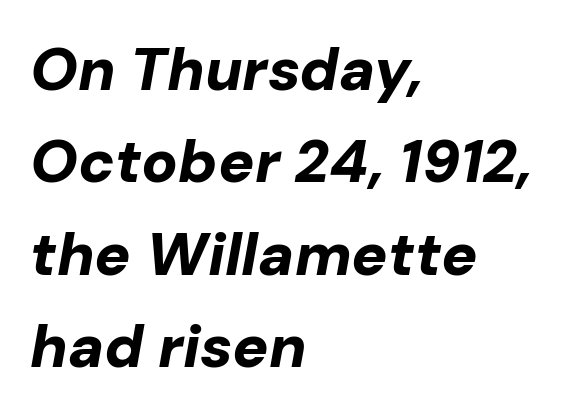
The image shows 60 px bold type, italic (leaning right); set left-aligned, normal line spacing (1.54x), normal letter spacing, not underlined; low stroke contrast and a medium x-height.
